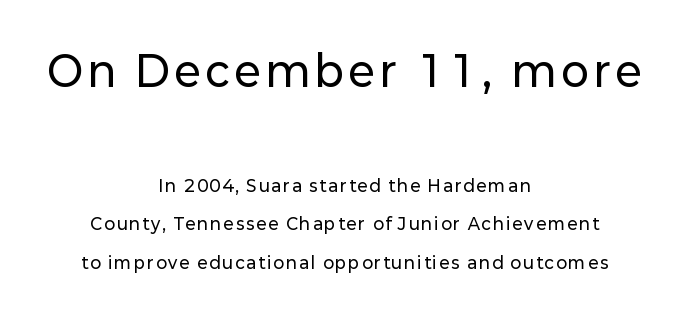
Q: Is the text italic (slanted)? A: No, it is upright.
Q: Is the typeface a serif or a sans-serif typeface? A: Sans-serif.
Q: Is the text underlined? A: No.
Q: How is the paragraph aligned? A: Centered.
Q: Is the spacing between lines tight, normal or loose? A: Loose.
Q: Which block of text is set in a larger size, the first (top) or the second (bottom)? A: The first (top) one.
Q: Width (condensed, normal, or wide)? A: Normal.
Q: Stroke contrast? A: Low.
Q: x-height? A: Medium.
Q: Monospaced? A: No.
